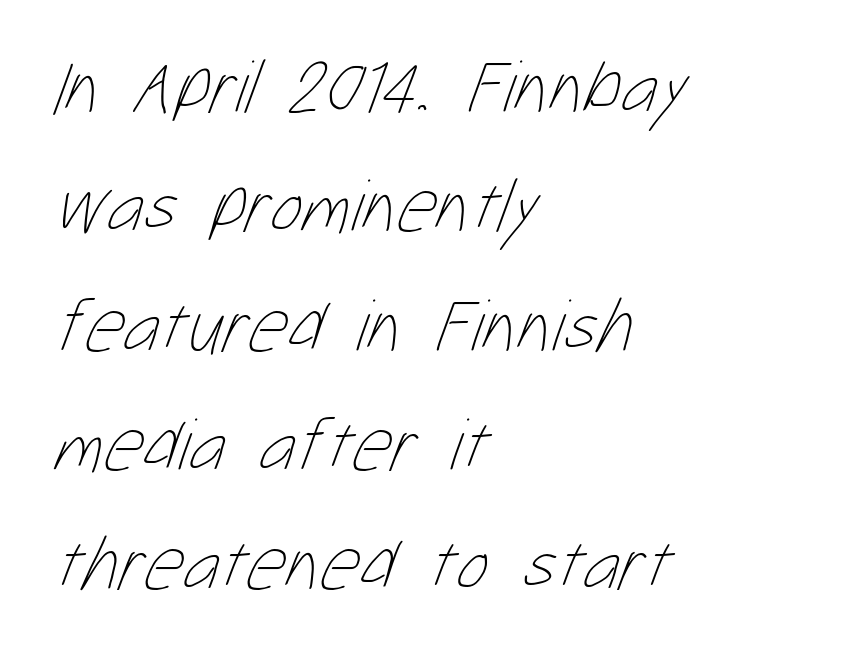
{"bold": "no", "weight": "thin", "width": "condensed", "stroke_contrast": "low", "x_height": "medium", "monospaced": "no", "underline": "no", "align": "left", "line_spacing": "normal", "line_spacing_ratio": 1.57, "letter_spacing": "normal", "letter_spacing_em": 0.0, "glyph_px": 76}
